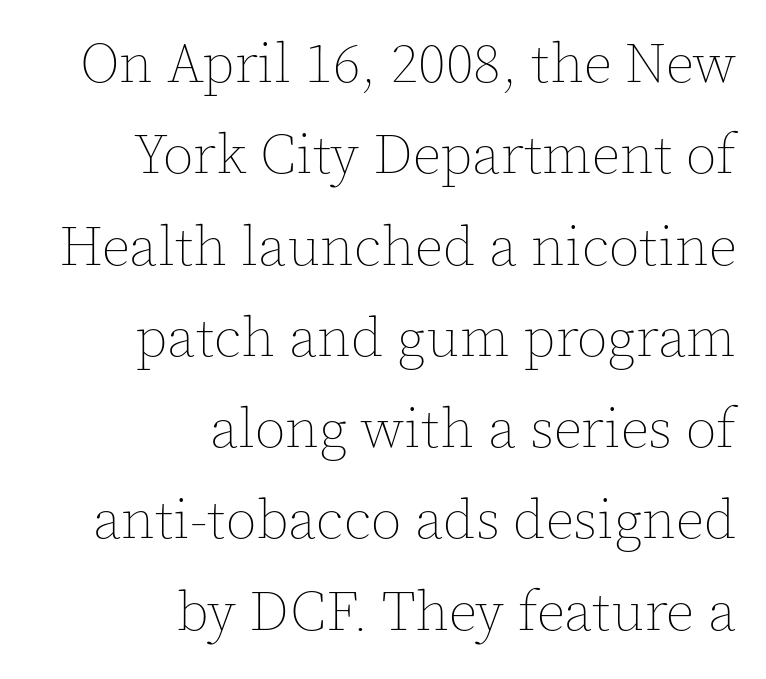
{"italic": "no", "bold": "no", "weight": "thin", "width": "normal", "x_height": "medium", "monospaced": "no", "underline": "no", "align": "right", "line_spacing": "normal", "line_spacing_ratio": 1.63, "letter_spacing": "normal", "letter_spacing_em": 0.0, "glyph_px": 56}
